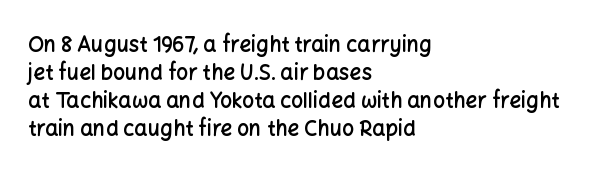
Q: Is the text bold? A: Semi-bold.
Q: Is the text italic (slanted)? A: No, it is upright.
Q: Is the text underlined? A: No.
Q: How is the paragraph aligned? A: Left-aligned.
Q: Is the spacing between letters normal or unusually wide? A: Normal.
Q: Is the spacing between lines tight, normal or loose? A: Normal.
